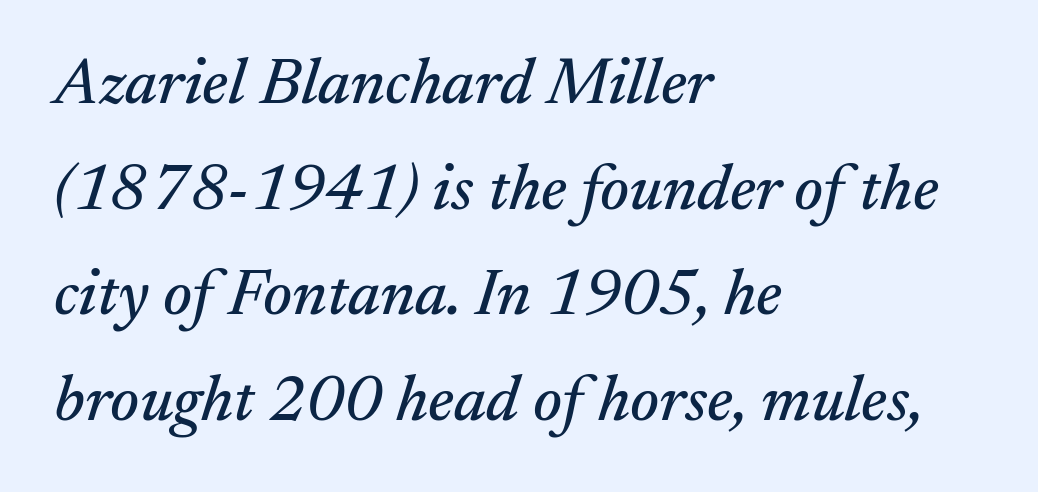
The image shows 66 px serif type, italic (leaning right); set left-aligned, normal line spacing (1.6x), normal letter spacing, not underlined; medium stroke contrast and a small x-height.
